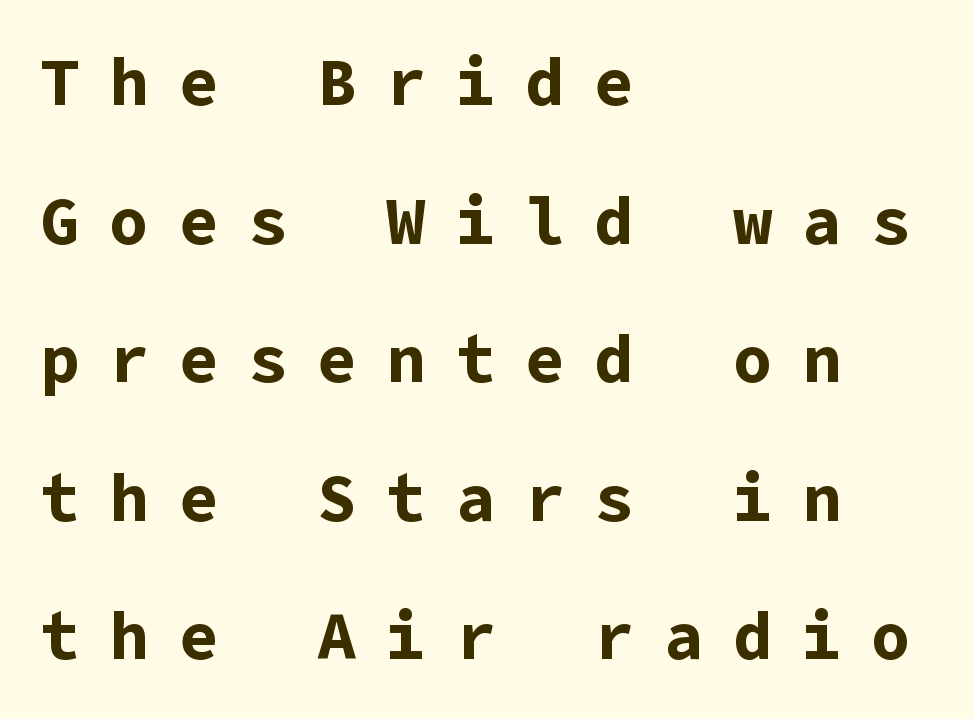
Q: Is the text bold? A: Yes.
Q: Is the text italic (slanted)? A: No, it is upright.
Q: Is the typeface a serif or a sans-serif typeface? A: Sans-serif.
Q: Is the text underlined? A: No.
Q: How is the paragraph aligned? A: Left-aligned.
Q: Is the spacing between letters normal or unusually wide? A: Unusually wide.
Q: Is the spacing between lines tight, normal or loose? A: Loose.
Q: Width (condensed, normal, or wide)? A: Normal.
Q: Stroke contrast? A: Low.
Q: x-height? A: Medium.
